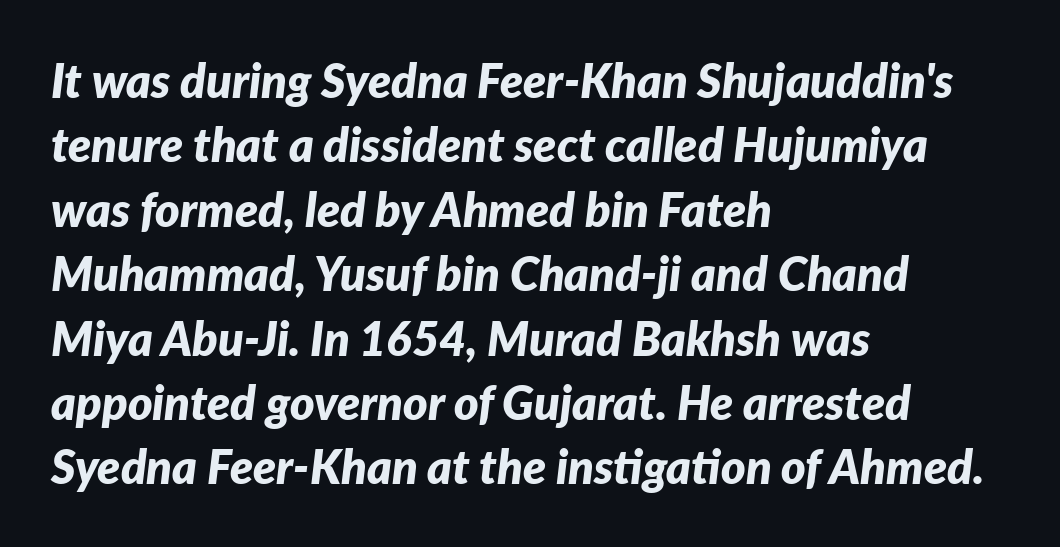
These lines are rendered in a variable-pitch font. The leading is moderate, giving the passage an even texture. Heavy, bold letterforms. The typesetter chose a ragged-right arrangement here. A typesetter would call this zero additional tracking.
